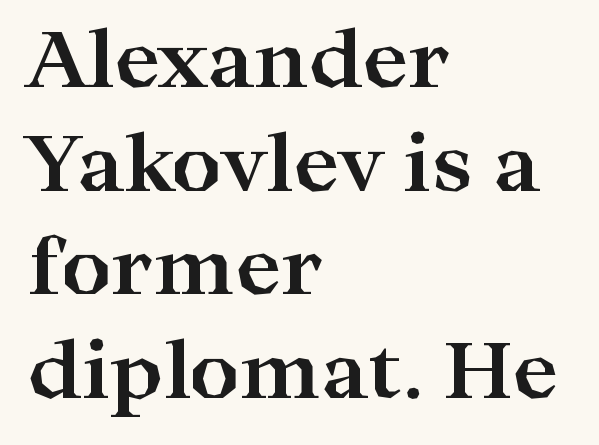
Q: Is the text bold? A: Yes.
Q: Is the text italic (slanted)? A: No, it is upright.
Q: Is the typeface a serif or a sans-serif typeface? A: Serif.
Q: Is the text underlined? A: No.
Q: How is the paragraph aligned? A: Left-aligned.
Q: Is the spacing between letters normal or unusually wide? A: Normal.
Q: Is the spacing between lines tight, normal or loose? A: Normal.
Q: Width (condensed, normal, or wide)? A: Wide.
Q: Stroke contrast? A: High.
Q: x-height? A: Medium.
Q: Monospaced? A: No.
